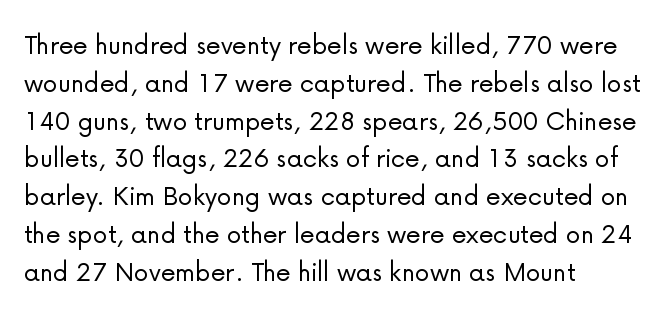
The foot of each line stays bare and open. Stroke thickness stays within the range of a standard reading face or lighter. Does the leading feel generous? No, just average. Here the designer chose a conventional face with non-uniform glyph widths.
